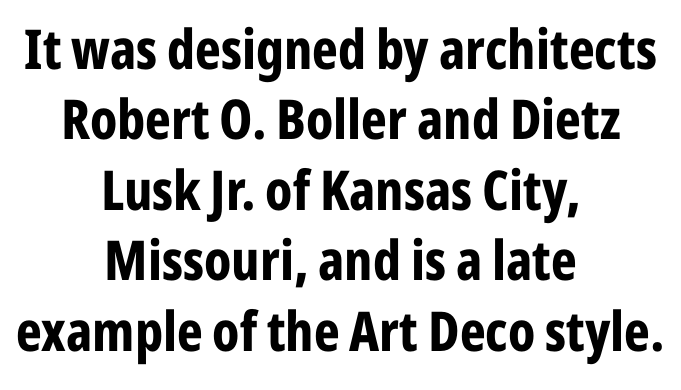
The image shows 55 px bold, condensed sans-serif type, upright; set centered, normal line spacing (1.28x), normal letter spacing, not underlined; low stroke contrast and a medium x-height.
